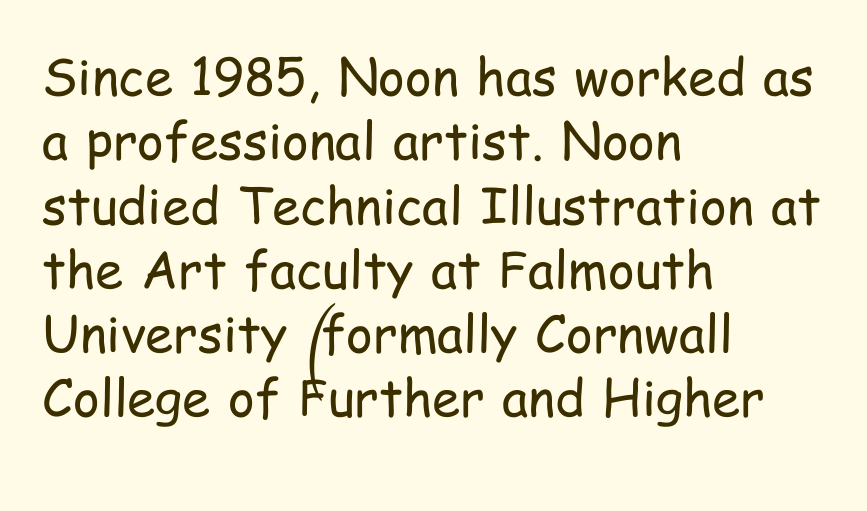
Q: Is the text bold? A: No.
Q: Is the text italic (slanted)? A: No, it is upright.
Q: Is the typeface a serif or a sans-serif typeface? A: Sans-serif.
Q: Is the text underlined? A: No.
Q: How is the paragraph aligned? A: Left-aligned.
Q: Is the spacing between letters normal or unusually wide? A: Normal.
Q: Is the spacing between lines tight, normal or loose? A: Normal.
Q: Width (condensed, normal, or wide)? A: Condensed.
Q: Stroke contrast? A: Low.
Q: x-height? A: Medium.
Q: Monospaced? A: No.
